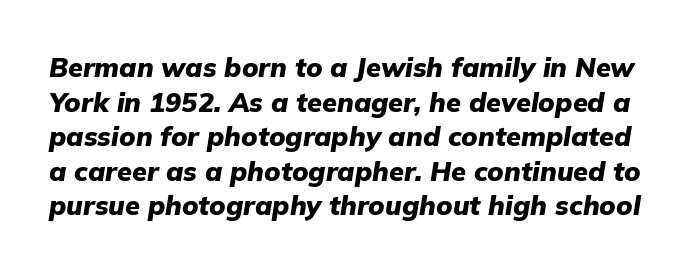
{"italic": "yes", "lean": "right", "slant_degrees": 9, "bold": "yes", "underline": "no", "line_spacing": "normal", "line_spacing_ratio": 1.28, "letter_spacing": "normal", "letter_spacing_em": 0.0, "glyph_px": 27}
